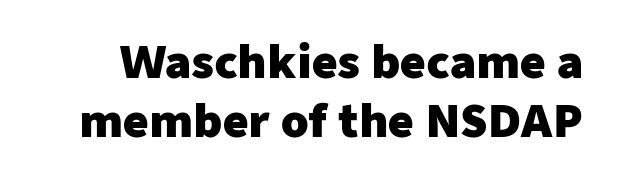
The letters stand upright; this is a roman face. The rendering uses a moderate line-height, typical for paragraphs. Look at the bottom of the vertical strokes: they stop flat, with no serifs. The letters are bold, with thick, heavy strokes. Proportional: the letters do not fall into vertical columns. Nobody touched the tracking dial on this one.
